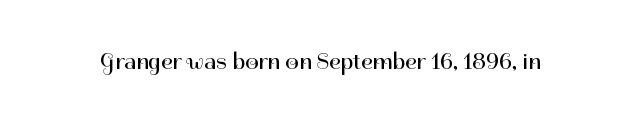
{"italic": "no", "bold": "no", "underline": "no", "letter_spacing": "normal", "letter_spacing_em": 0.0, "glyph_px": 24}
